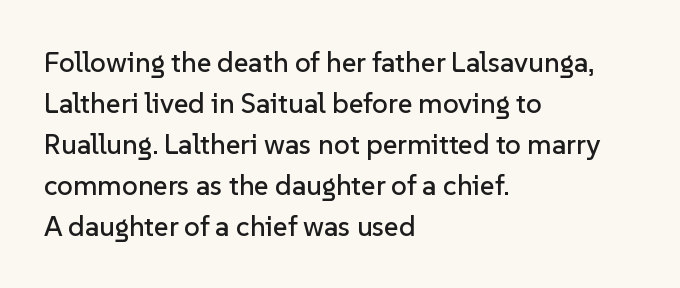
Posture: vertical. This sample has the flowing, uneven cadence of proportional lettering. Honestly, the letter spacing is just normal — you wouldn't notice it. Regular leading. Honestly, there is no underline to notice here at all.
